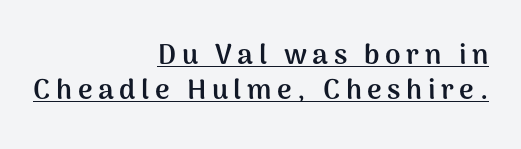
The image shows 28 px semibold sans-serif type, upright; set right-aligned, normal line spacing (1.26x), unusually wide letter spacing (+0.2 em), underlined; medium stroke contrast and a medium x-height.
